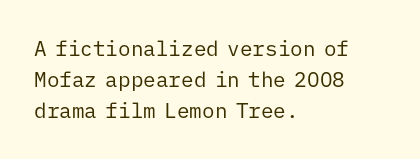
The image shows 21 px text type, upright; set left-aligned, normal line spacing (1.48x), normal letter spacing, not underlined.
